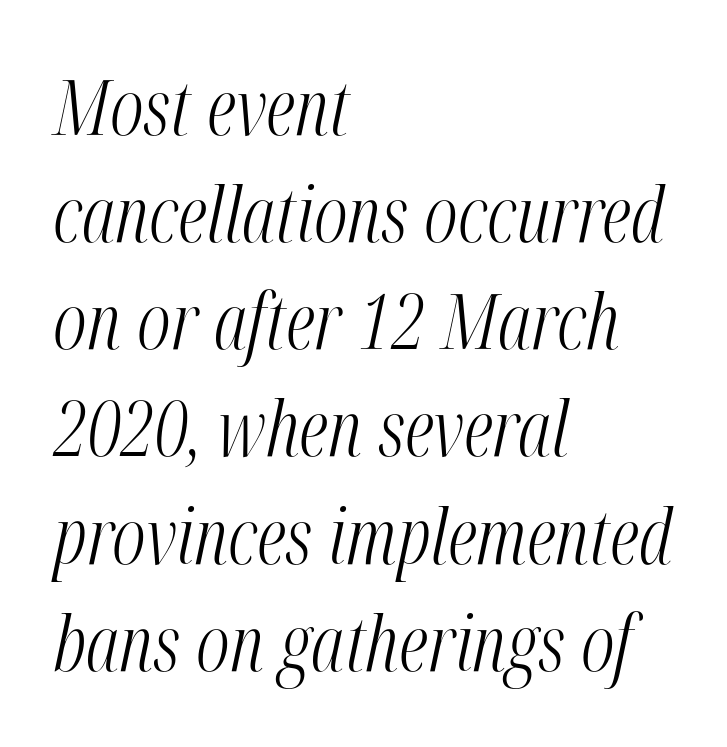
Bold? No — there's no thickening of the strokes. Would a proofreader flag this as italicized? Yes. If you drew a ruler down the left edge, every line would touch it. Each row of text sits above clean, open space. Compared with typical body copy, the letter spacing here is the same.
